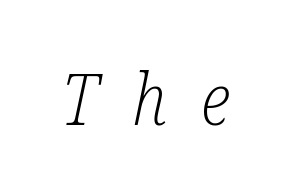
The image shows 71 px light, condensed serif type, italic (leaning right); set unusually wide letter spacing (+0.48 em), not underlined; low stroke contrast and a medium x-height.
